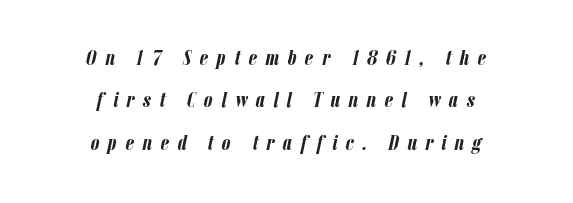
The image shows 22 px bold type, italic (leaning right); set centered, loose line spacing (1.93x), unusually wide letter spacing (+0.38 em), not underlined.
